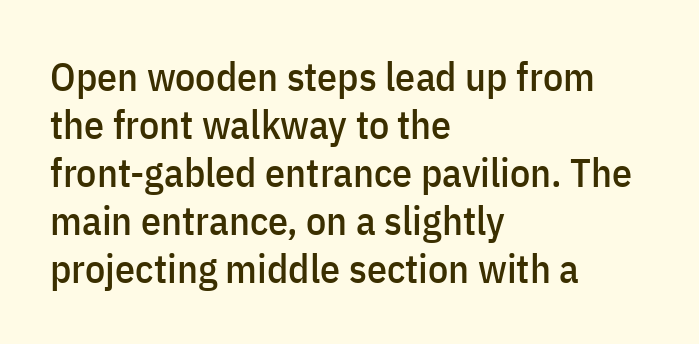
Each letter keeps its own natural width here, so spacing adapts to shape. Horizontally, the lines are justified to the leading edge only. The characters display no serif detailing; their extremities are plain. This sample uses an upright cut, with every glyph sitting square on the baseline. This sample uses plain, unmodified letter spacing. The area under the type is left untouched.
